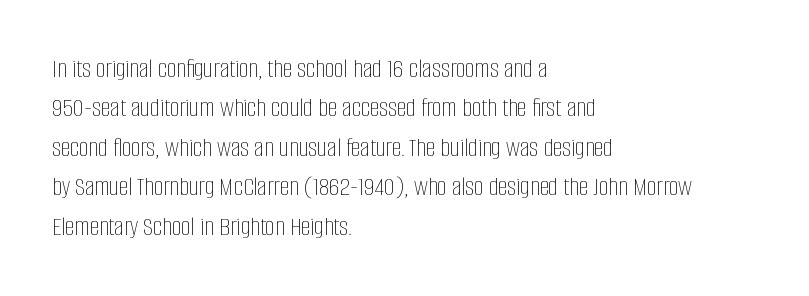
Quick note: not italic, upright. Is the stroke heavy? The answer is a plain regular-or-lighter. The setting favours the left margin, as ordinary paragraphs usually do. Has an underline been added? It has not. Tracking here is standard; glyphs follow each other at the usual distance. Line spacing here is normal.
